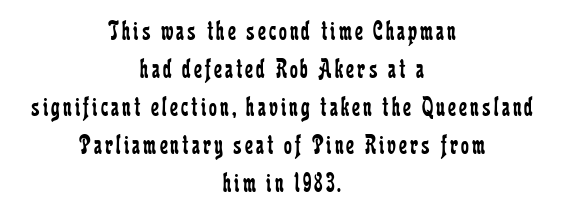
Q: Is the text bold? A: No.
Q: Is the text italic (slanted)? A: No, it is upright.
Q: Is the typeface a serif or a sans-serif typeface? A: Serif.
Q: Is the text underlined? A: No.
Q: How is the paragraph aligned? A: Centered.
Q: Is the spacing between lines tight, normal or loose? A: Normal.
Q: Width (condensed, normal, or wide)? A: Condensed.
Q: Stroke contrast? A: Low.
Q: x-height? A: Medium.
Q: Monospaced? A: No.
